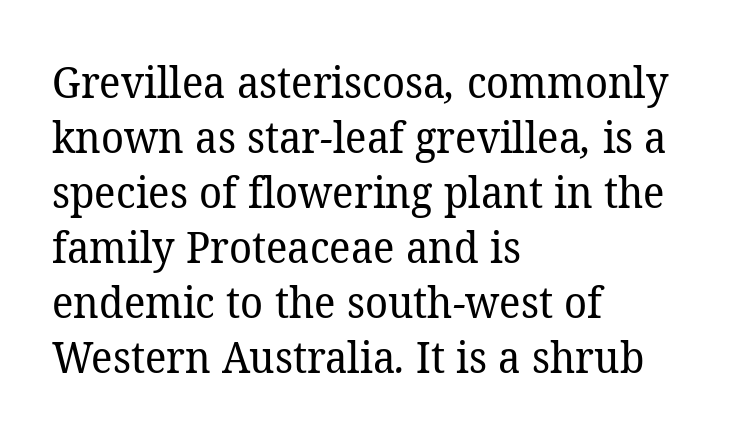
The image shows 43 px regular-weight serif type; set left-aligned, normal line spacing (1.28x), normal letter spacing, not underlined; low stroke contrast and a medium x-height.
